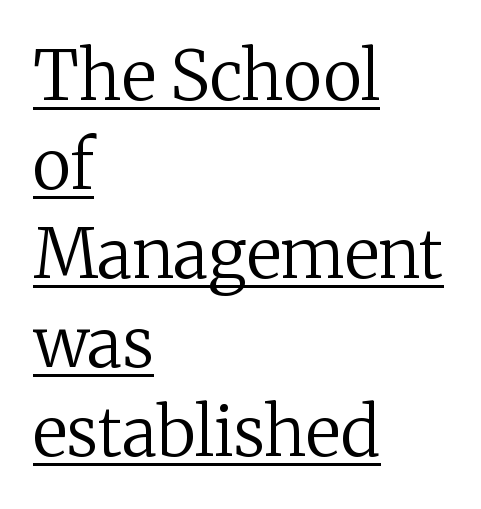
{"serif": "yes", "italic": "no", "bold": "no", "weight": "regular", "width": "normal", "stroke_contrast": "medium", "x_height": "medium", "monospaced": "no", "underline": "yes", "align": "left", "line_spacing": "normal", "line_spacing_ratio": 1.31, "letter_spacing": "normal", "letter_spacing_em": 0.0, "glyph_px": 68}
